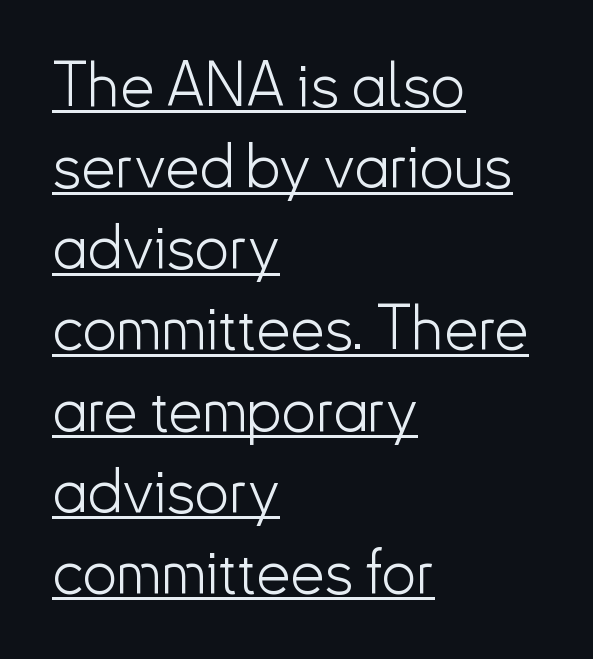
A typesetter would call this proportional, since set widths differ per character. Weight class: somewhere from thin through regular. Each letter's strokes conclude bluntly, with no projecting serifs. A typesetter would call this leading conventional body-copy spacing. The lettering is marked with a stroke running underneath it.
